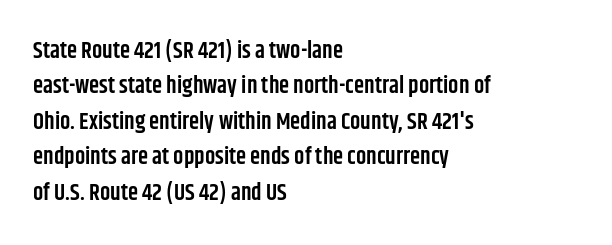
Q: Is the text bold? A: Semi-bold.
Q: Is the text italic (slanted)? A: No, it is upright.
Q: Is the text underlined? A: No.
Q: How is the paragraph aligned? A: Left-aligned.
Q: Is the spacing between letters normal or unusually wide? A: Normal.
Q: Is the spacing between lines tight, normal or loose? A: Normal.
